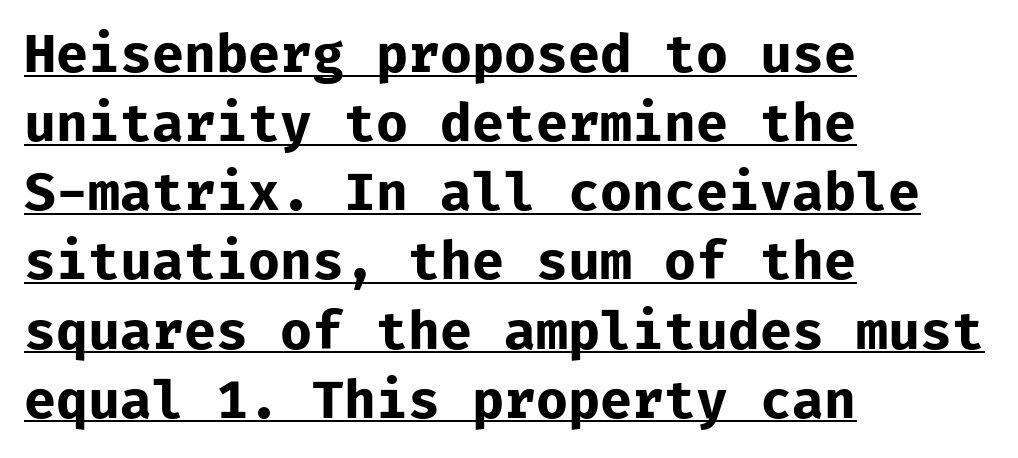
Q: Is the text bold? A: Yes.
Q: Is the text italic (slanted)? A: No, it is upright.
Q: Is the typeface a serif or a sans-serif typeface? A: Sans-serif.
Q: Is the text underlined? A: Yes.
Q: How is the paragraph aligned? A: Left-aligned.
Q: Is the spacing between letters normal or unusually wide? A: Normal.
Q: Is the spacing between lines tight, normal or loose? A: Normal.
Q: Width (condensed, normal, or wide)? A: Normal.
Q: Stroke contrast? A: Low.
Q: x-height? A: Medium.
